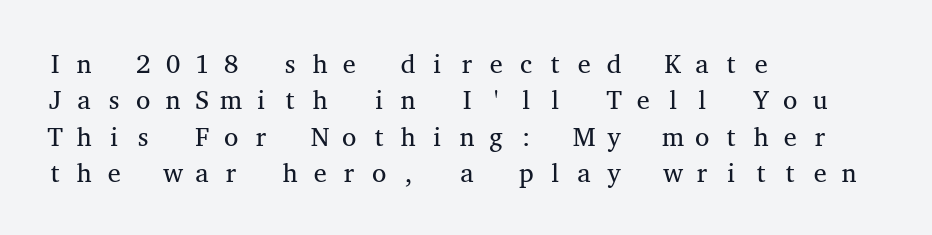
Q: Is the text bold? A: No.
Q: Is the text italic (slanted)? A: No, it is upright.
Q: Is the text underlined? A: No.
Q: How is the paragraph aligned? A: Left-aligned.
Q: Is the spacing between letters normal or unusually wide? A: Unusually wide.
Q: Is the spacing between lines tight, normal or loose? A: Normal.
